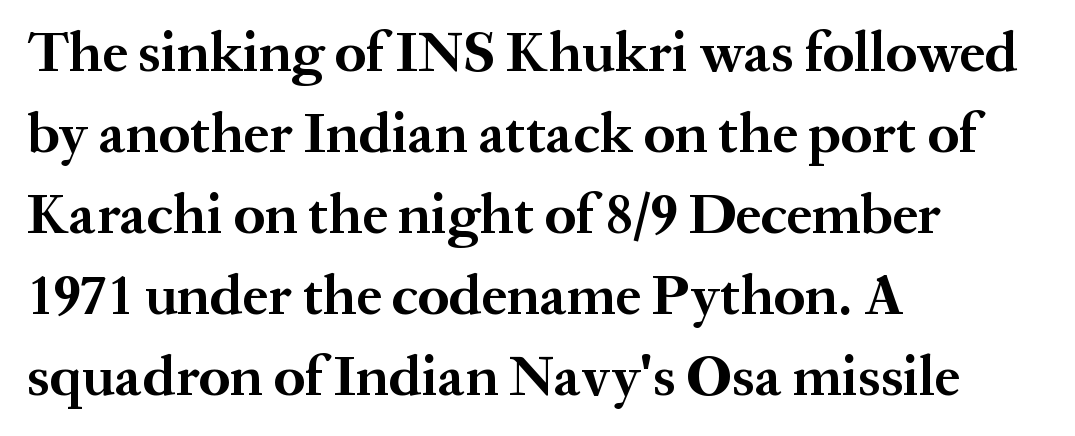
Q: Is the text bold? A: Yes.
Q: Is the text italic (slanted)? A: No, it is upright.
Q: Is the typeface a serif or a sans-serif typeface? A: Serif.
Q: Is the text underlined? A: No.
Q: How is the paragraph aligned? A: Left-aligned.
Q: Is the spacing between letters normal or unusually wide? A: Normal.
Q: Is the spacing between lines tight, normal or loose? A: Normal.
Q: Width (condensed, normal, or wide)? A: Normal.
Q: Stroke contrast? A: Medium.
Q: x-height? A: Medium.
Q: Monospaced? A: No.
